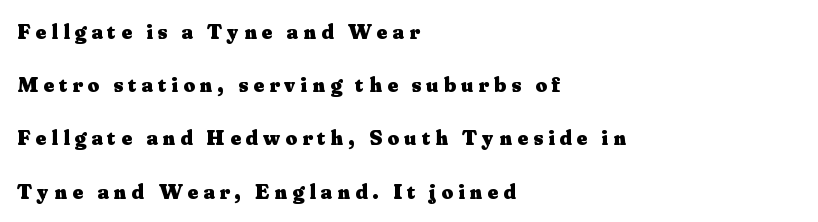
Q: Is the text bold? A: Yes.
Q: Is the text italic (slanted)? A: No, it is upright.
Q: Is the text underlined? A: No.
Q: How is the paragraph aligned? A: Left-aligned.
Q: Is the spacing between letters normal or unusually wide? A: Unusually wide.
Q: Is the spacing between lines tight, normal or loose? A: Loose.
